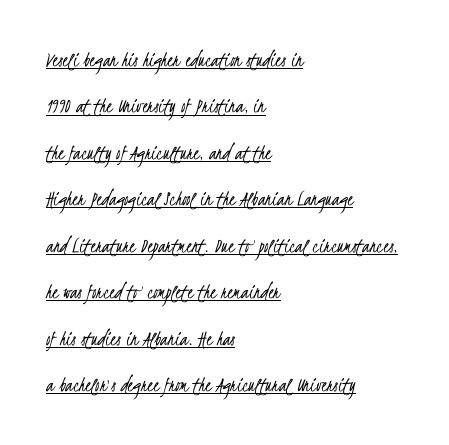
{"bold": "no", "underline": "yes", "align": "left", "line_spacing": "loose", "line_spacing_ratio": 2.11, "letter_spacing": "normal", "letter_spacing_em": 0.0, "glyph_px": 22}
